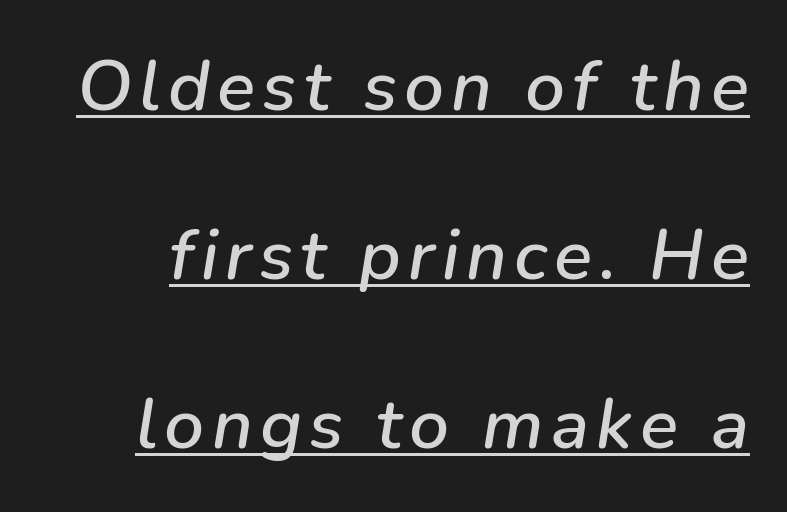
Q: Is the text italic (slanted)? A: Yes, it leans right by about 9 degrees.
Q: Is the text underlined? A: Yes.
Q: Is the spacing between lines tight, normal or loose? A: Loose.
Q: Width (condensed, normal, or wide)? A: Normal.
Q: Stroke contrast? A: Low.
Q: x-height? A: Medium.
Q: Monospaced? A: No.
